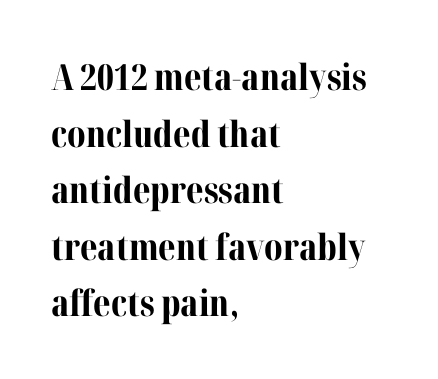
The image shows 36 px bold serif type, upright; set left-aligned, normal line spacing (1.57x), normal letter spacing, not underlined; medium stroke contrast and a medium x-height.
